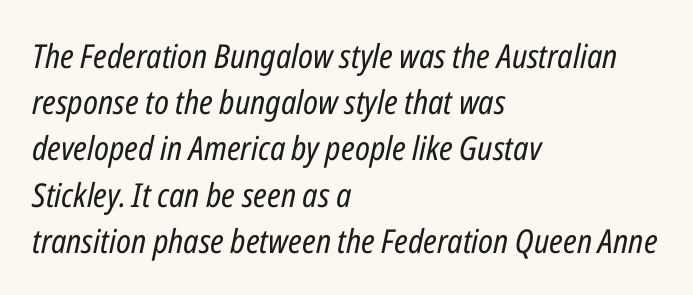
Q: Is the text bold? A: No.
Q: Is the text italic (slanted)? A: Yes, it leans right by about 12 degrees.
Q: Is the text underlined? A: No.
Q: How is the paragraph aligned? A: Left-aligned.
Q: Is the spacing between letters normal or unusually wide? A: Normal.
Q: Is the spacing between lines tight, normal or loose? A: Normal.
Q: Width (condensed, normal, or wide)? A: Condensed.
Q: Stroke contrast? A: Low.
Q: x-height? A: Medium.
Q: Monospaced? A: No.
